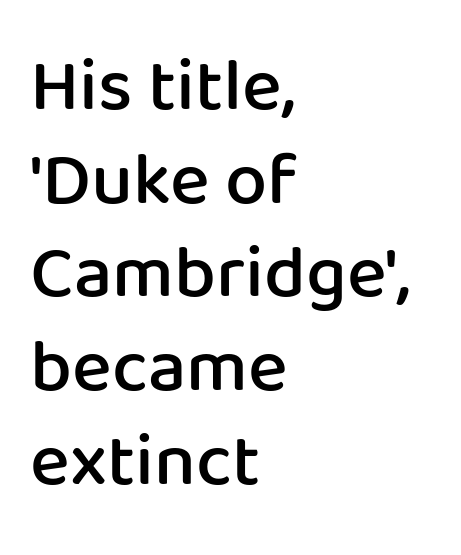
Q: Is the text bold? A: Semi-bold.
Q: Is the text italic (slanted)? A: No, it is upright.
Q: Is the typeface a serif or a sans-serif typeface? A: Sans-serif.
Q: Is the text underlined? A: No.
Q: How is the paragraph aligned? A: Left-aligned.
Q: Is the spacing between letters normal or unusually wide? A: Normal.
Q: Is the spacing between lines tight, normal or loose? A: Normal.
Q: Width (condensed, normal, or wide)? A: Normal.
Q: Stroke contrast? A: Low.
Q: x-height? A: Medium.
Q: Monospaced? A: No.
